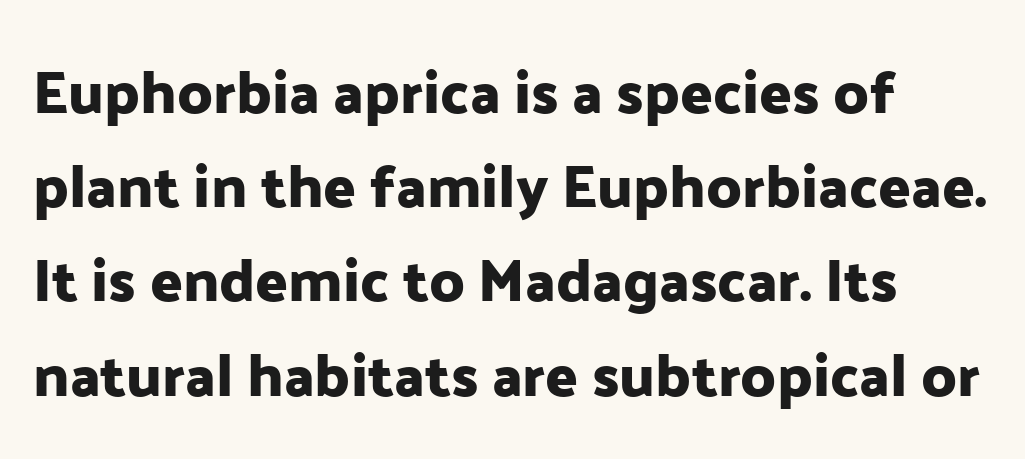
The image shows 60 px sans-serif type, upright; set left-aligned, normal line spacing (1.57x), normal letter spacing, not underlined; low stroke contrast and a medium x-height.
